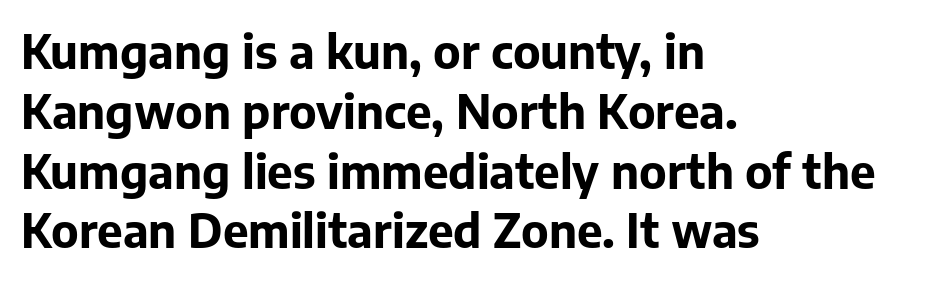
Q: Is the text bold? A: Yes.
Q: Is the text italic (slanted)? A: No, it is upright.
Q: Is the typeface a serif or a sans-serif typeface? A: Sans-serif.
Q: Is the text underlined? A: No.
Q: How is the paragraph aligned? A: Left-aligned.
Q: Is the spacing between letters normal or unusually wide? A: Normal.
Q: Is the spacing between lines tight, normal or loose? A: Normal.
Q: Width (condensed, normal, or wide)? A: Normal.
Q: Stroke contrast? A: Low.
Q: x-height? A: Medium.
Q: Monospaced? A: No.
